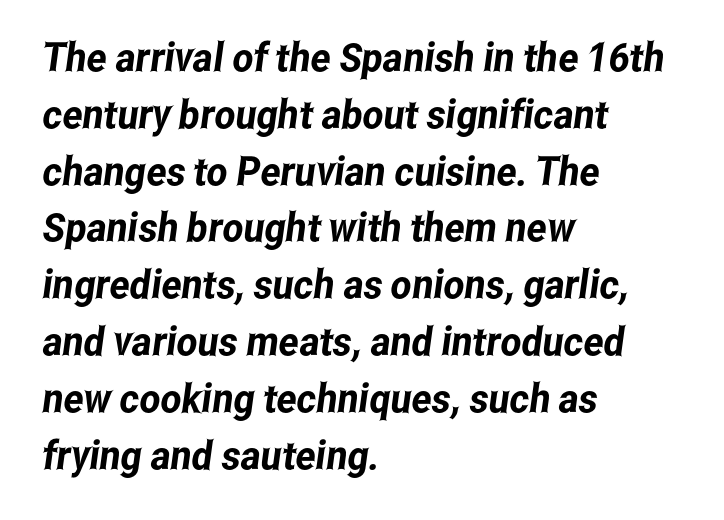
{"serif": "no", "width": "condensed", "stroke_contrast": "low", "x_height": "medium", "monospaced": "no", "underline": "no", "align": "left", "line_spacing": "normal", "line_spacing_ratio": 1.42, "letter_spacing": "normal", "letter_spacing_em": 0.0, "glyph_px": 40}
